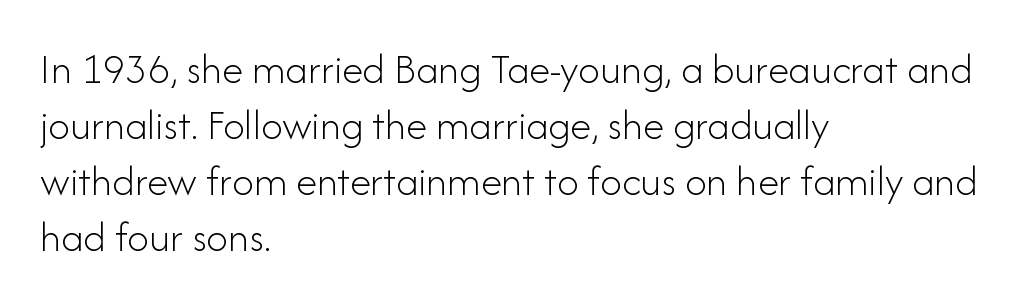
Q: Is the text bold? A: No.
Q: Is the text italic (slanted)? A: No, it is upright.
Q: Is the typeface a serif or a sans-serif typeface? A: Sans-serif.
Q: Is the text underlined? A: No.
Q: How is the paragraph aligned? A: Left-aligned.
Q: Is the spacing between letters normal or unusually wide? A: Normal.
Q: Is the spacing between lines tight, normal or loose? A: Normal.
Q: Width (condensed, normal, or wide)? A: Normal.
Q: Stroke contrast? A: Low.
Q: x-height? A: Small.
Q: Monospaced? A: No.
